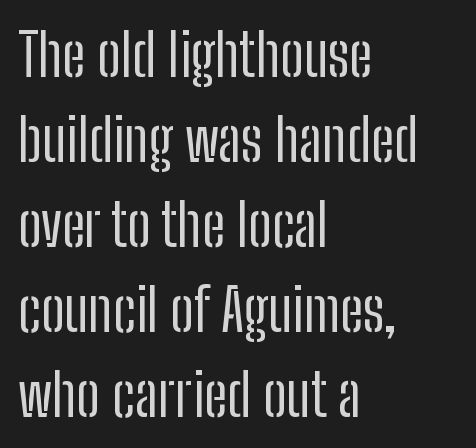
{"serif": "no", "italic": "no", "bold": "no", "weight": "regular", "width": "condensed", "stroke_contrast": "low", "x_height": "medium", "monospaced": "no", "underline": "no", "align": "left", "line_spacing": "normal", "line_spacing_ratio": 1.44, "letter_spacing": "normal", "letter_spacing_em": 0.0, "glyph_px": 59}
